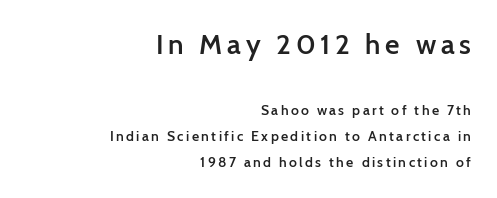
These two chunks differ in scale, with the top chunk taking the larger measure. The compositor pushed each line to the right boundary. Regarding serifs, this sample does without them. Ordinary non-slanted type is in use.
